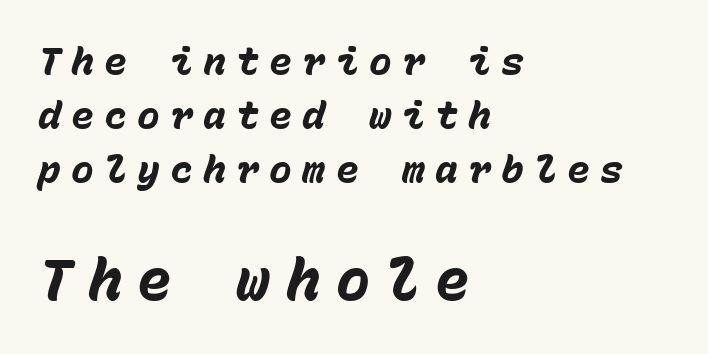
Q: Is the text bold? A: Yes.
Q: Is the text italic (slanted)? A: Yes, it leans right by about 15 degrees.
Q: Is the text underlined? A: No.
Q: How is the paragraph aligned? A: Left-aligned.
Q: Is the spacing between letters normal or unusually wide? A: Unusually wide.
Q: Is the spacing between lines tight, normal or loose? A: Normal.
Q: Which block of text is set in a larger size, the first (top) or the second (bottom)? A: The second (bottom) one.
Q: Width (condensed, normal, or wide)? A: Normal.
Q: Stroke contrast? A: Low.
Q: x-height? A: Medium.
Q: Monospaced? A: Yes.
